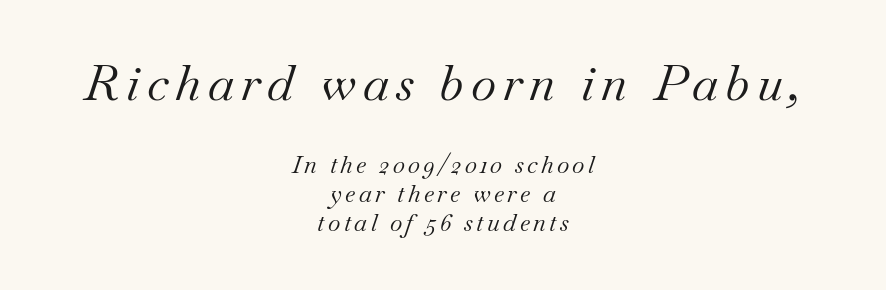
Q: Is the text bold? A: No.
Q: Is the text italic (slanted)? A: Yes, it leans right by about 18 degrees.
Q: Is the typeface a serif or a sans-serif typeface? A: Serif.
Q: Is the text underlined? A: No.
Q: How is the paragraph aligned? A: Centered.
Q: Which block of text is set in a larger size, the first (top) or the second (bottom)? A: The first (top) one.
Q: Width (condensed, normal, or wide)? A: Normal.
Q: Stroke contrast? A: Medium.
Q: x-height? A: Small.
Q: Monospaced? A: No.
